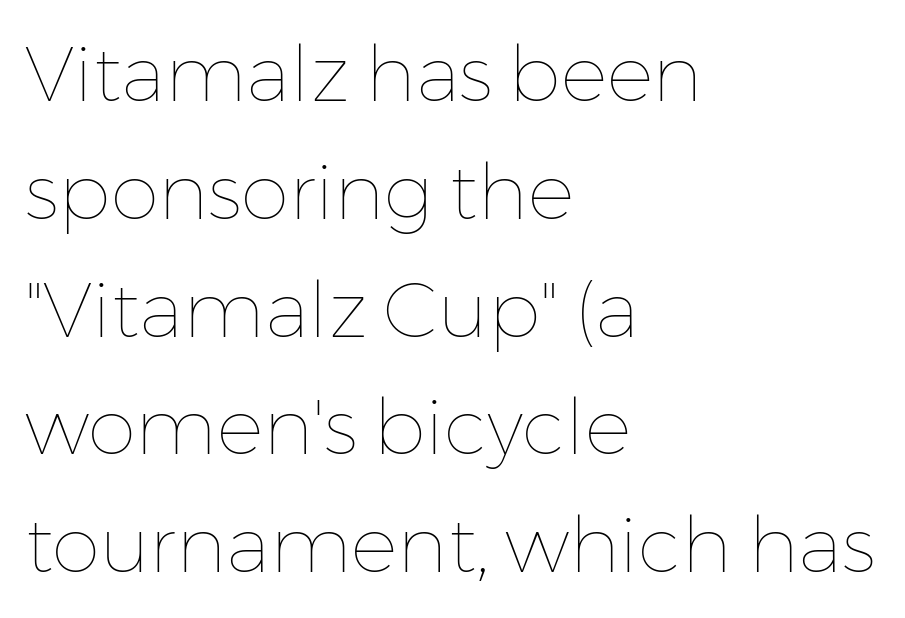
Here the glyphs are tracked normally, forming tight word shapes. The strokes are not fattened; the text isn't bold. Glance below the letters and you will spot only blank space. Unlike italic type, these characters show no tilt at all. Each letter keeps its own natural width here, so spacing adapts to shape.
